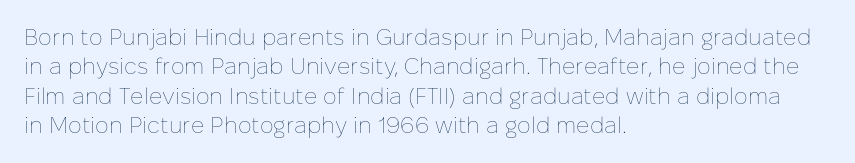
The image shows 23 px text type, upright; set left-aligned, normal line spacing (1.28x), normal letter spacing, not underlined.
